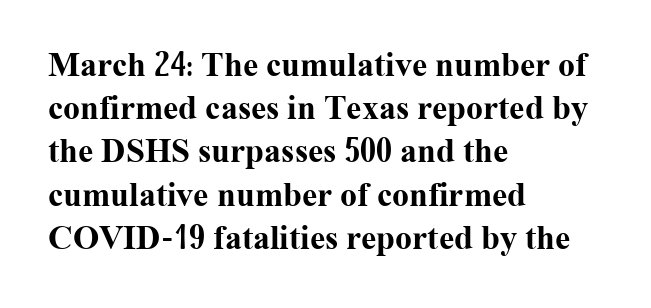
The image shows 34 px bold serif type, upright; set left-aligned, normal line spacing (1.27x), normal letter spacing, not underlined; medium stroke contrast and a medium x-height.
